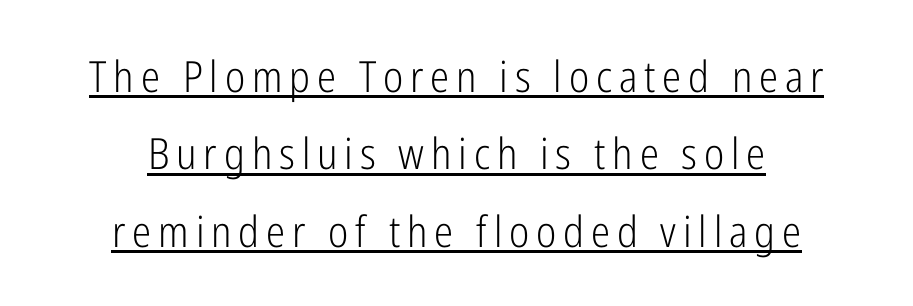
A typesetter would call this proportional, since set widths differ per character. Weight class: somewhere from thin through regular. Which margin do the lines hug? Neither — every line sits in the middle. The characters display no serif detailing; their extremities are plain. Designer's note — italics off, roman on.
